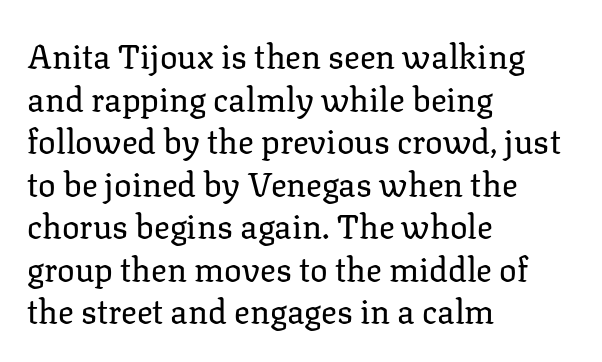
The image shows 33 px regular-weight serif type, upright; set left-aligned, normal line spacing (1.29x), normal letter spacing, not underlined; low stroke contrast and a medium x-height.
